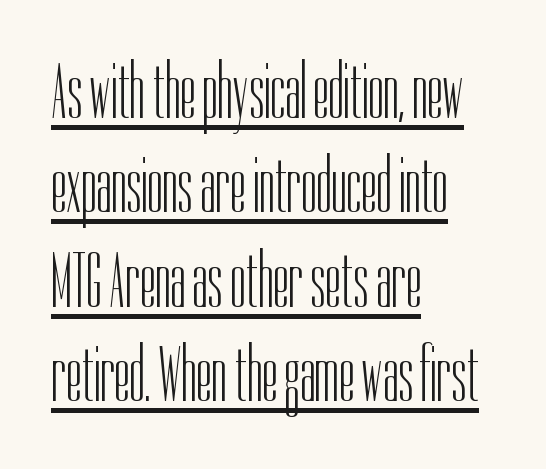
Q: Is the text bold? A: No.
Q: Is the text italic (slanted)? A: No, it is upright.
Q: Is the typeface a serif or a sans-serif typeface? A: Sans-serif.
Q: Is the text underlined? A: Yes.
Q: How is the paragraph aligned? A: Left-aligned.
Q: Is the spacing between letters normal or unusually wide? A: Normal.
Q: Width (condensed, normal, or wide)? A: Condensed.
Q: Stroke contrast? A: Low.
Q: x-height? A: Medium.
Q: Monospaced? A: No.
